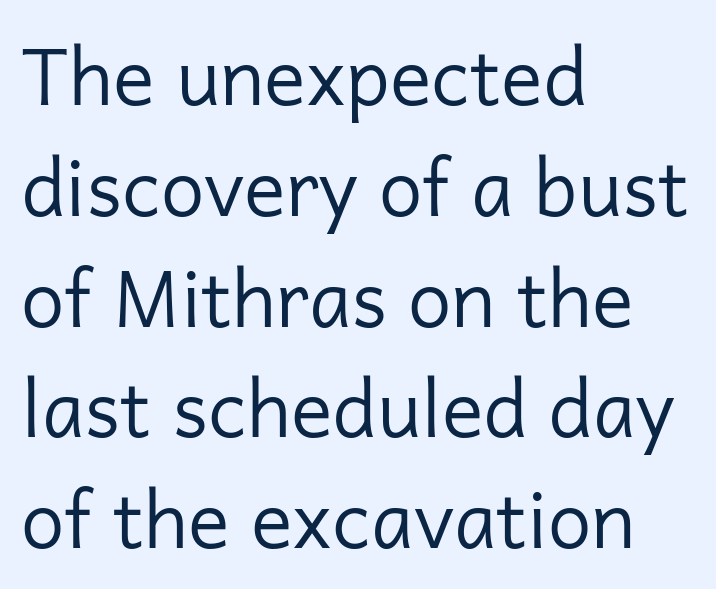
{"serif": "no", "italic": "no", "bold": "no", "weight": "regular", "width": "normal", "stroke_contrast": "low", "x_height": "medium", "monospaced": "no", "underline": "no", "align": "left", "line_spacing": "normal", "line_spacing_ratio": 1.42, "letter_spacing": "normal", "letter_spacing_em": 0.0, "glyph_px": 78}
